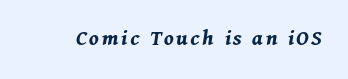
Q: Is the text bold? A: Yes.
Q: Is the text italic (slanted)? A: Yes, it leans right by about 11 degrees.
Q: Is the text underlined? A: No.
